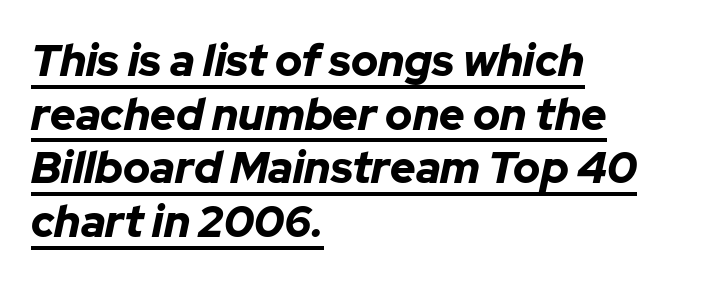
{"italic": "yes", "lean": "right", "slant_degrees": 12, "bold": "yes", "weight": "bold", "width": "normal", "stroke_contrast": "low", "x_height": "medium", "monospaced": "no", "underline": "yes", "align": "left", "line_spacing_ratio": 1.22, "letter_spacing": "normal", "letter_spacing_em": 0.0, "glyph_px": 44}
